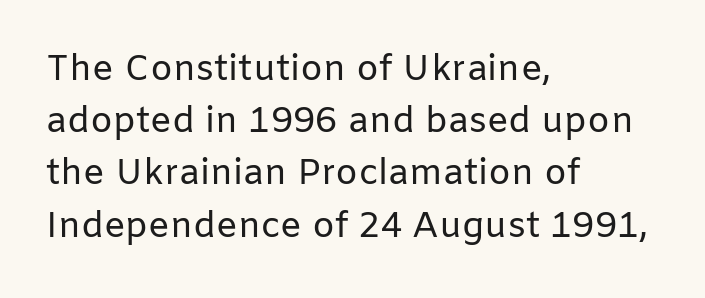
{"serif": "no", "italic": "no", "bold": "no", "weight": "regular", "width": "normal", "stroke_contrast": "low", "x_height": "medium", "monospaced": "no", "underline": "no", "align": "left", "line_spacing": "normal", "line_spacing_ratio": 1.45, "letter_spacing": "normal", "letter_spacing_em": 0.0, "glyph_px": 36}
